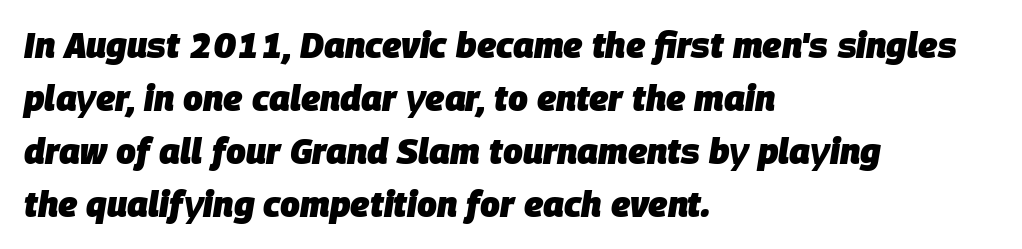
Each glyph is drawn with heavy, bold strokes. Beneath every word, the page is bare. Is this a fixed-width face? No — the glyphs have proportional, varying widths. This block has exactly the height ordinary leading produces. In CSS terms this would be text-align: left. Standard letterfit; no display-style spreading of the glyphs.
